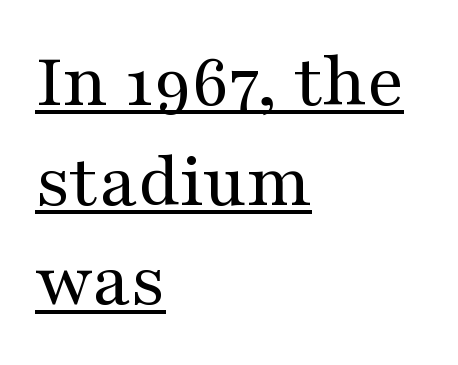
These lines were composed using upright roman letters. Is this a sans? No — the strokes have serifs. Character widths vary here, with narrow letters taking less room than wide ones. Compared with undecorated copy, this sample adds a rule below the words. The paragraph shown leans on its left margin.
